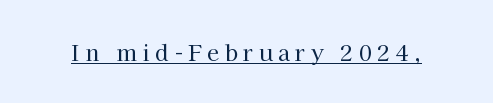
Q: Is the text bold? A: No.
Q: Is the text italic (slanted)? A: No, it is upright.
Q: Is the text underlined? A: Yes.
Q: Is the spacing between letters normal or unusually wide? A: Unusually wide.
